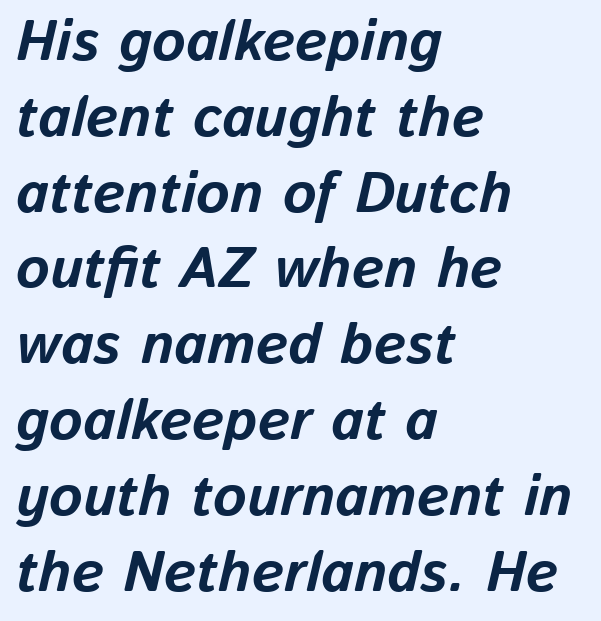
Looks like regular typesetting: each glyph gets only the width it needs. Compared with typical body copy, the letter spacing here is the same. The face used here has the dense, thick strokes of a bold. Compared with a centered layout, this one pins lines to the left instead.
